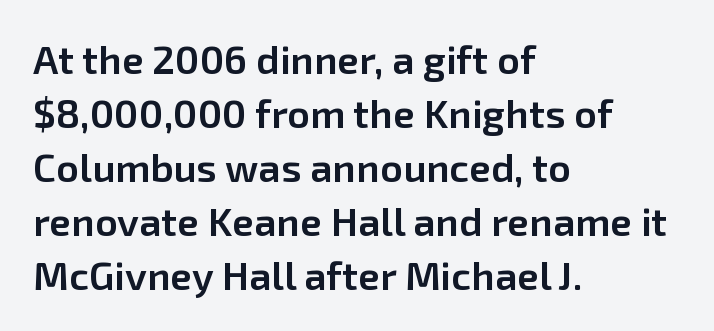
I'd call this a sans setting — the letters go barefoot. Typeset ragged right — the left edge is the straight one. This rendering leaves character spacing at its baseline value. Every letter is mildly thick-stroked: semibold rather than bold. The font's upright variant was chosen for this text.
